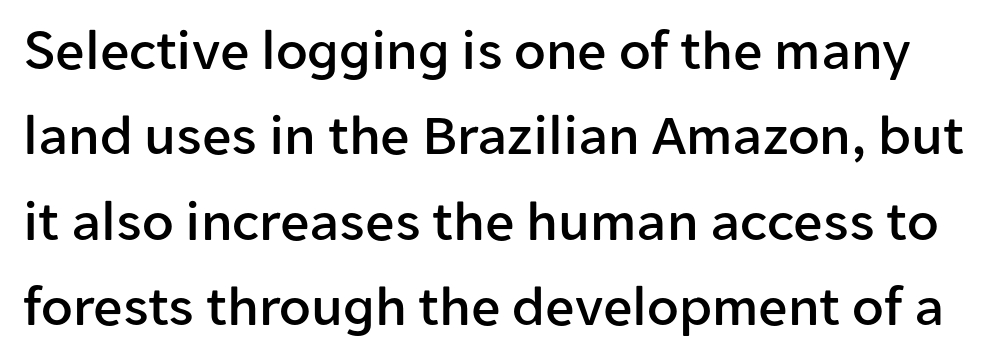
A typesetter would call this zero additional tracking. Regular leading. Unlike a traditional serif, this face leaves its strokes unadorned. A clean baseline with only descenders dipping below it.
